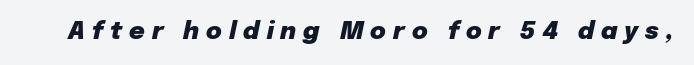
{"italic": "yes", "lean": "right", "slant_degrees": 12, "bold": "yes", "underline": "no", "letter_spacing": "wide", "letter_spacing_em": 0.29, "glyph_px": 24}
